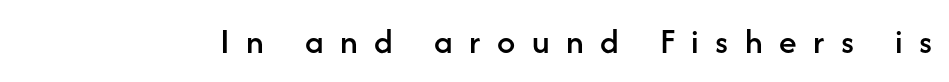
Q: Is the text italic (slanted)? A: No, it is upright.
Q: Is the typeface a serif or a sans-serif typeface? A: Sans-serif.
Q: Is the text underlined? A: No.
Q: Is the spacing between letters normal or unusually wide? A: Unusually wide.
Q: Width (condensed, normal, or wide)? A: Normal.
Q: Stroke contrast? A: Low.
Q: x-height? A: Medium.
Q: Monospaced? A: No.
